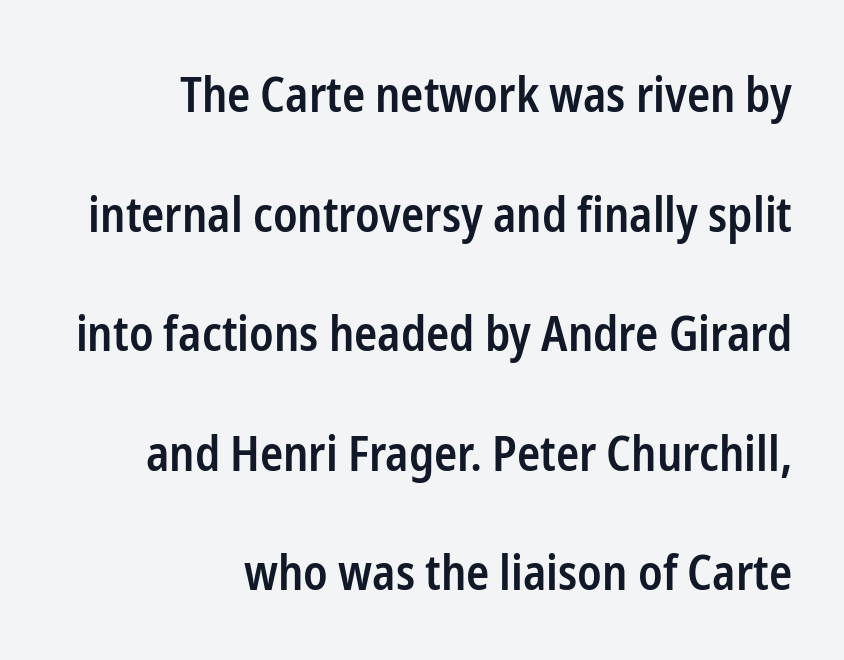
The image shows 48 px semibold, condensed sans-serif type, upright; set right-aligned, loose line spacing (2.49x), normal letter spacing, not underlined; low stroke contrast and a medium x-height.
